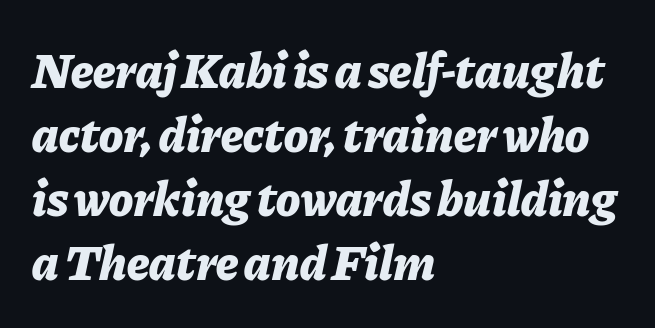
The image shows 50 px bold type, italic (leaning right); set left-aligned, normal line spacing (1.28x), normal letter spacing, not underlined; low stroke contrast and a medium x-height.
